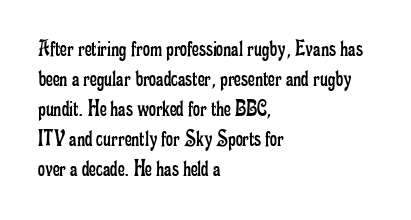
{"italic": "no", "bold": "no", "underline": "no", "align": "left", "line_spacing": "normal", "line_spacing_ratio": 1.25, "letter_spacing": "normal", "letter_spacing_em": 0.0, "glyph_px": 24}
